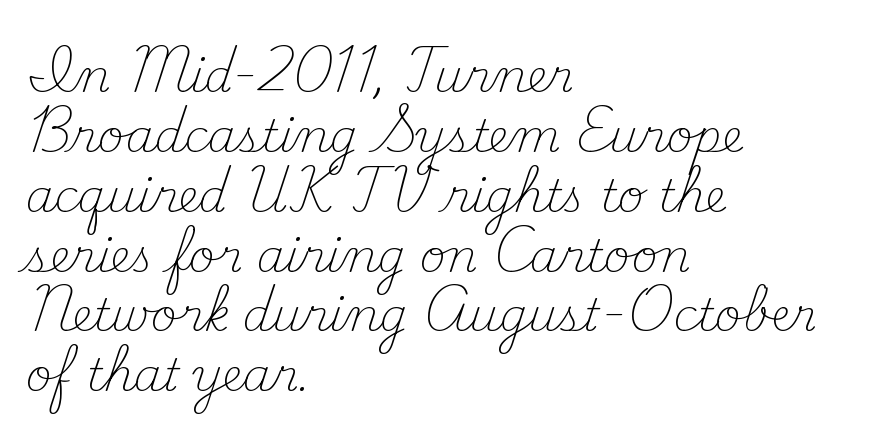
{"serif": "yes", "bold": "no", "weight": "light", "width": "normal", "stroke_contrast": "medium", "x_height": "small", "monospaced": "no", "underline": "no", "align": "left", "line_spacing": "normal", "line_spacing_ratio": 1.33, "letter_spacing": "normal", "letter_spacing_em": 0.0, "glyph_px": 45}
